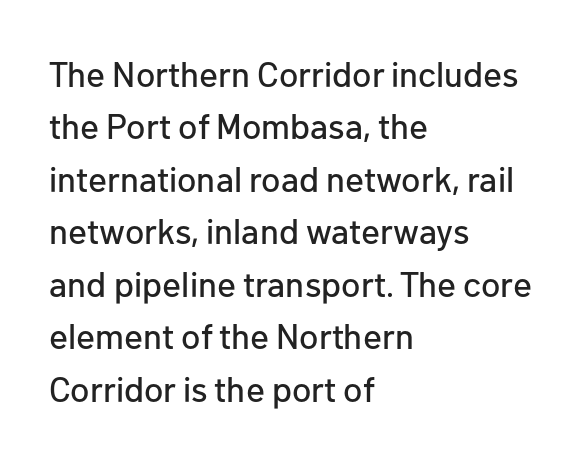
The image shows 35 px sans-serif type, upright; set left-aligned, normal line spacing (1.5x), normal letter spacing, not underlined; low stroke contrast and a medium x-height.
